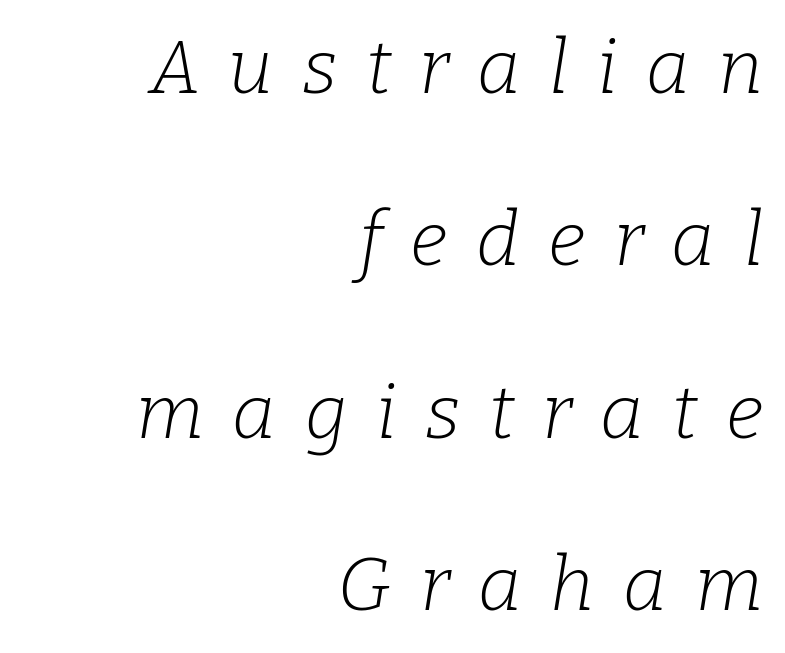
{"serif": "yes", "italic": "yes", "lean": "right", "slant_degrees": 9, "bold": "no", "weight": "light", "width": "normal", "stroke_contrast": "low", "x_height": "medium", "monospaced": "no", "underline": "no", "align": "right", "line_spacing": "loose", "line_spacing_ratio": 2.3, "letter_spacing": "wide", "letter_spacing_em": 0.38, "glyph_px": 75}
